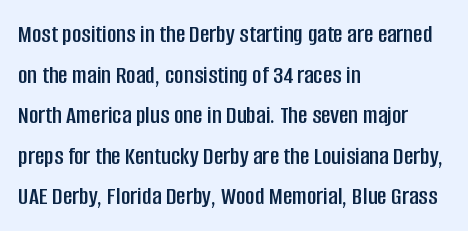
{"italic": "no", "underline": "no", "align": "left", "line_spacing": "normal", "line_spacing_ratio": 1.56, "letter_spacing": "normal", "letter_spacing_em": 0.0, "glyph_px": 26}
